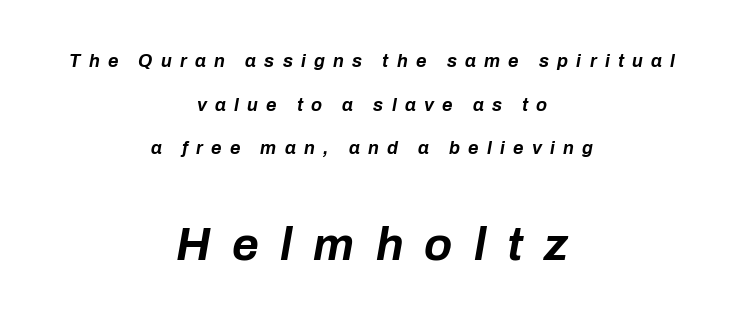
Q: Is the text bold? A: Yes.
Q: Is the text italic (slanted)? A: Yes, it leans right by about 10 degrees.
Q: Is the text underlined? A: No.
Q: How is the paragraph aligned? A: Centered.
Q: Is the spacing between letters normal or unusually wide? A: Unusually wide.
Q: Is the spacing between lines tight, normal or loose? A: Loose.
Q: Which block of text is set in a larger size, the first (top) or the second (bottom)? A: The second (bottom) one.
Q: Width (condensed, normal, or wide)? A: Normal.
Q: Stroke contrast? A: Low.
Q: x-height? A: Medium.
Q: Monospaced? A: No.
